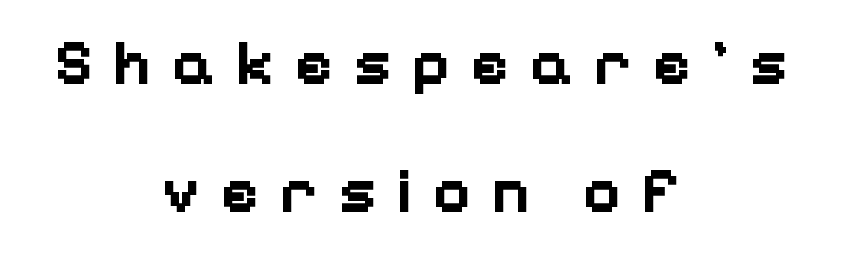
{"serif": "no", "italic": "no", "bold": "yes", "weight": "bold", "width": "normal", "stroke_contrast": "low", "x_height": "medium", "monospaced": "no", "underline": "no", "align": "center", "line_spacing": "loose", "line_spacing_ratio": 1.97, "letter_spacing": "wide", "letter_spacing_em": 0.3, "glyph_px": 65}
